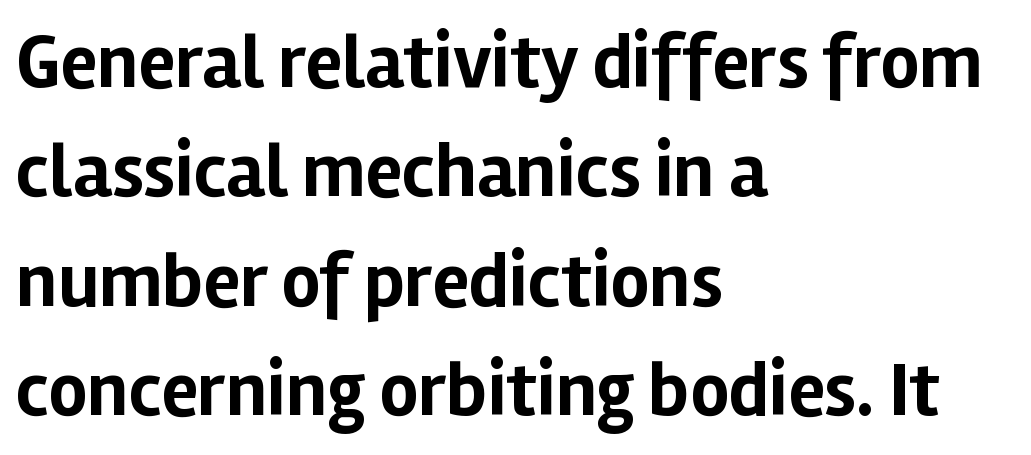
The rendering anchors every line to the left-hand side. Lines of text with bare space underneath. Reading down the column, the eye jumps a familiar distance to each next line. The face used here is proportionally spaced, like ordinary book or web type. The passage shown is typeset with a sans-serif family. Nope, not italic — everything's standing straight.
